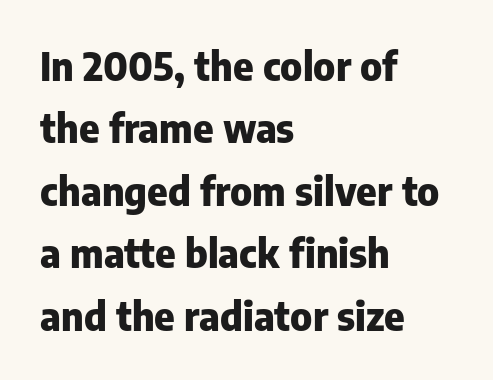
Q: Is the text bold? A: Yes.
Q: Is the text italic (slanted)? A: No, it is upright.
Q: Is the typeface a serif or a sans-serif typeface? A: Sans-serif.
Q: Is the text underlined? A: No.
Q: How is the paragraph aligned? A: Left-aligned.
Q: Is the spacing between letters normal or unusually wide? A: Normal.
Q: Is the spacing between lines tight, normal or loose? A: Normal.
Q: Width (condensed, normal, or wide)? A: Normal.
Q: Stroke contrast? A: Low.
Q: x-height? A: Medium.
Q: Monospaced? A: No.
